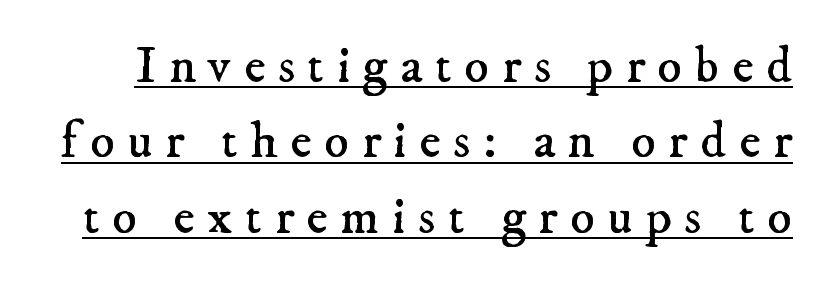
The image shows 52 px regular-weight serif type; set normal line spacing (1.45x), unusually wide letter spacing (+0.24 em), underlined; low stroke contrast and a small x-height.
